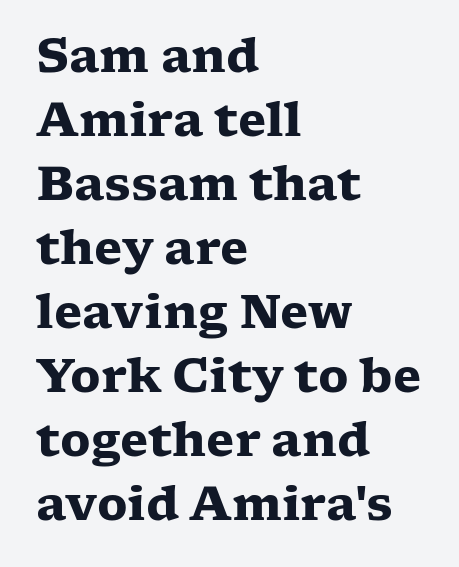
{"serif": "yes", "italic": "no", "bold": "yes", "weight": "heavy", "width": "wide", "stroke_contrast": "low", "x_height": "medium", "monospaced": "no", "underline": "no", "align": "left", "line_spacing": "normal", "line_spacing_ratio": 1.39, "letter_spacing": "normal", "letter_spacing_em": 0.0, "glyph_px": 46}
